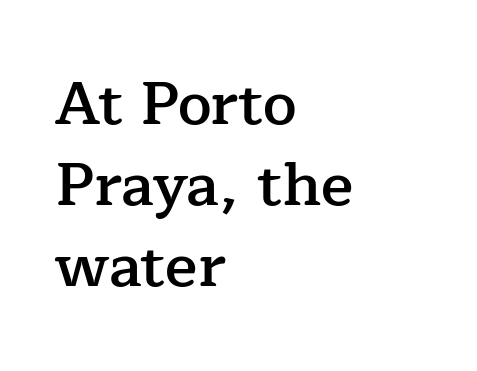
The letters sit at their default tracking, neither squeezed nor spread. The typeface chosen for these lines features serifs. Regarding leading, the lines here are spaced in the standard way. In terms of weight, the rendering is demibold, just under bold.
